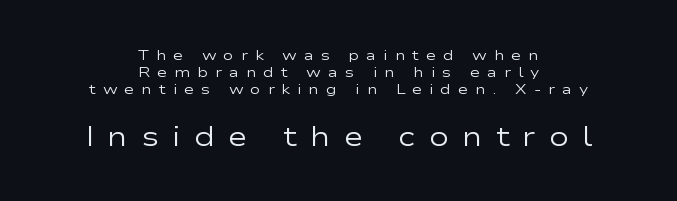
Q: Is the text bold? A: No.
Q: Is the text italic (slanted)? A: No, it is upright.
Q: Is the text underlined? A: No.
Q: How is the paragraph aligned? A: Centered.
Q: Is the spacing between letters normal or unusually wide? A: Unusually wide.
Q: Which block of text is set in a larger size, the first (top) or the second (bottom)? A: The second (bottom) one.
